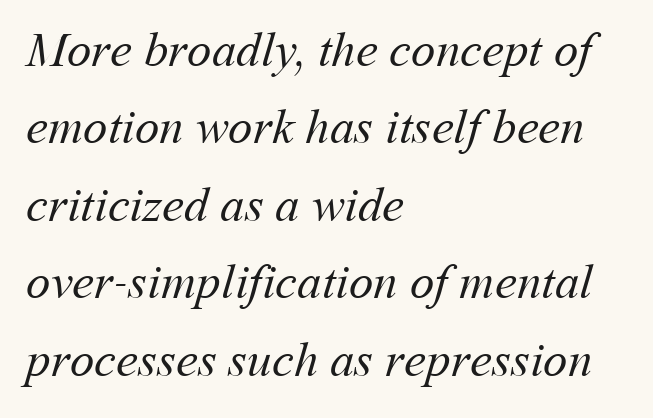
Q: Is the text bold? A: No.
Q: Is the text underlined? A: No.
Q: How is the paragraph aligned? A: Left-aligned.
Q: Is the spacing between letters normal or unusually wide? A: Normal.
Q: Is the spacing between lines tight, normal or loose? A: Normal.
Q: Width (condensed, normal, or wide)? A: Normal.
Q: Stroke contrast? A: Medium.
Q: x-height? A: Medium.
Q: Monospaced? A: No.
